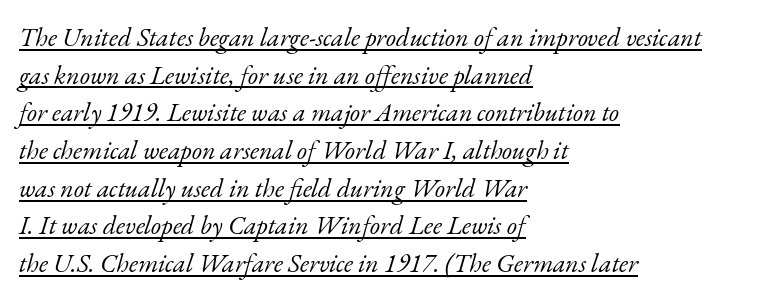
The image shows 26 px text type, italic (leaning right); set left-aligned, normal line spacing (1.45x), normal letter spacing, underlined.
